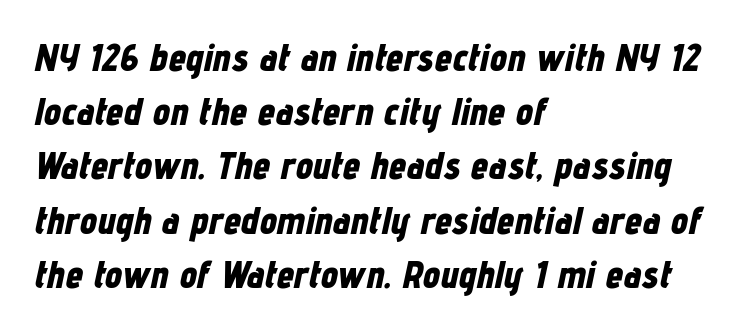
{"italic": "yes", "lean": "right", "slant_degrees": 12, "bold": "yes", "weight": "bold", "width": "condensed", "stroke_contrast": "low", "x_height": "medium", "monospaced": "no", "underline": "no", "align": "left", "line_spacing": "normal", "line_spacing_ratio": 1.39, "letter_spacing": "normal", "letter_spacing_em": 0.0, "glyph_px": 39}
